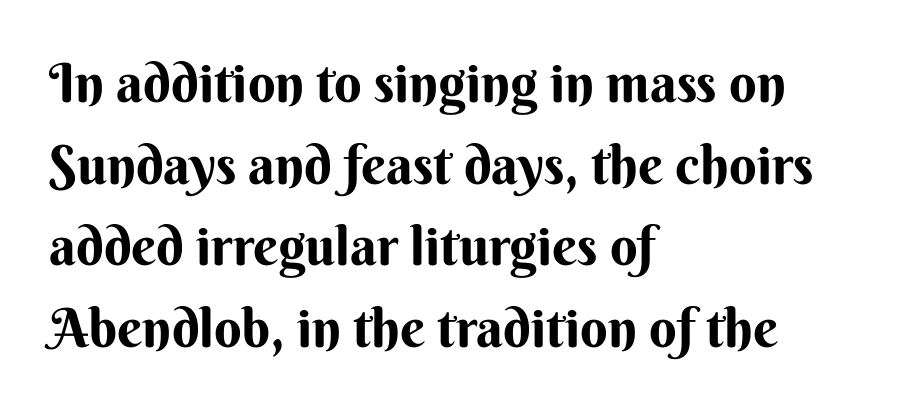
Tall strokes in this sample are plumb rather than angled. Anything drawn beneath the words? Only blank space. Horizontal alignment here is leftward, the default for most running prose. Observe the absence of serifs on each vertical stroke in this sample.
